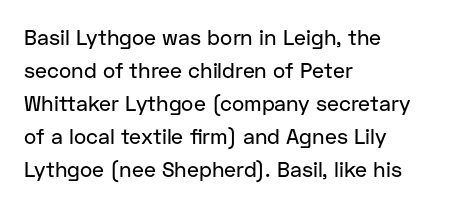
Q: Is the text italic (slanted)? A: No, it is upright.
Q: Is the text underlined? A: No.
Q: How is the paragraph aligned? A: Left-aligned.
Q: Is the spacing between letters normal or unusually wide? A: Normal.
Q: Is the spacing between lines tight, normal or loose? A: Normal.
